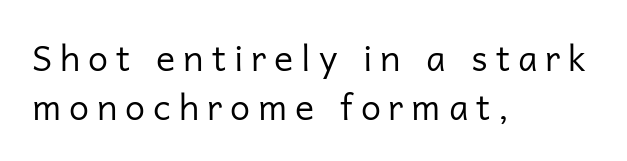
The image shows 36 px regular-weight sans-serif type, upright; set left-aligned, normal line spacing (1.35x), unusually wide letter spacing (+0.22 em), not underlined; low stroke contrast and a medium x-height.
